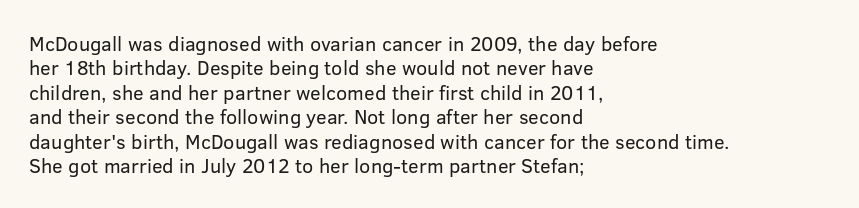
{"italic": "no", "bold": "no", "underline": "no", "align": "left", "line_spacing_ratio": 1.22, "letter_spacing": "normal", "letter_spacing_em": 0.0, "glyph_px": 20}
